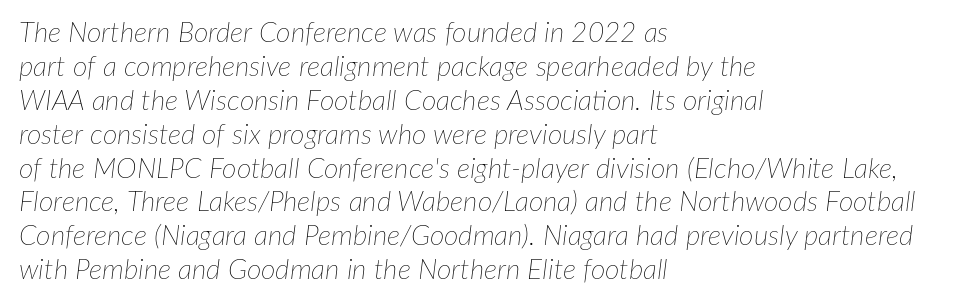
Q: Is the text bold? A: No.
Q: Is the text italic (slanted)? A: Yes, it leans right by about 7 degrees.
Q: Is the text underlined? A: No.
Q: How is the paragraph aligned? A: Left-aligned.
Q: Is the spacing between letters normal or unusually wide? A: Normal.
Q: Width (condensed, normal, or wide)? A: Normal.
Q: Stroke contrast? A: Low.
Q: x-height? A: Medium.
Q: Monospaced? A: No.
